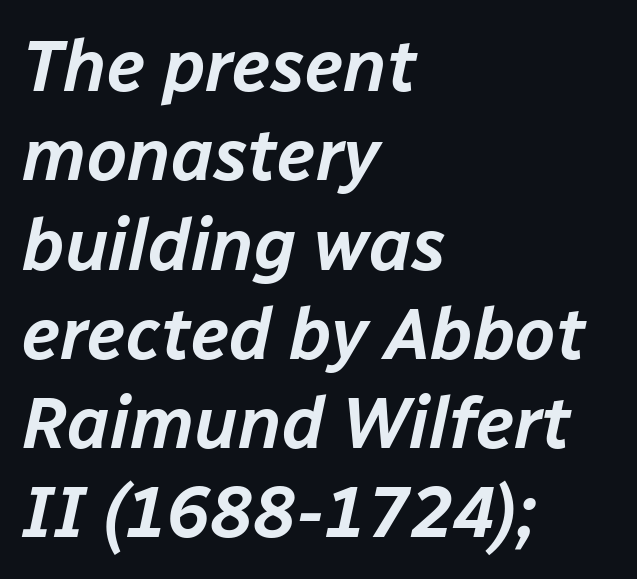
{"italic": "yes", "lean": "right", "slant_degrees": 12, "width": "normal", "stroke_contrast": "low", "x_height": "medium", "monospaced": "no", "underline": "no", "align": "left", "line_spacing_ratio": 1.24, "letter_spacing": "normal", "letter_spacing_em": 0.0, "glyph_px": 72}
